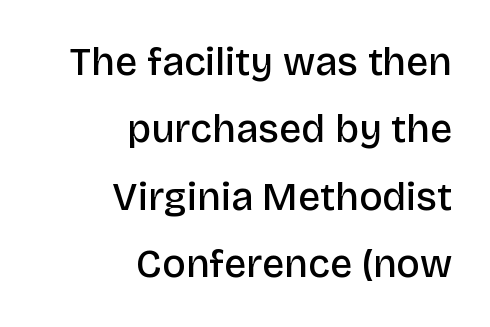
{"serif": "no", "italic": "no", "bold": "semi", "weight": "semibold", "width": "normal", "stroke_contrast": "low", "x_height": "large", "monospaced": "no", "underline": "no", "align": "right", "line_spacing_ratio": 1.73, "letter_spacing": "normal", "letter_spacing_em": 0.0, "glyph_px": 39}
